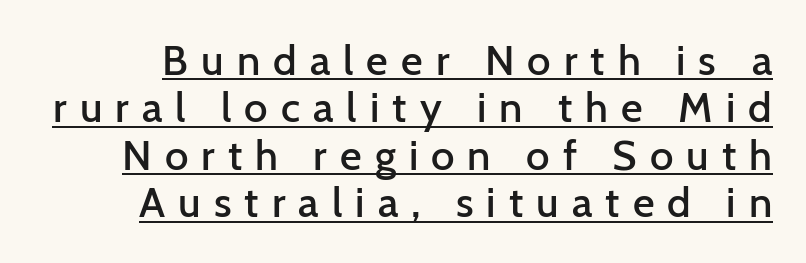
The image shows 42 px semibold sans-serif type, upright; set tight line spacing (1.13x), unusually wide letter spacing (+0.31 em), underlined; low stroke contrast and a medium x-height.
